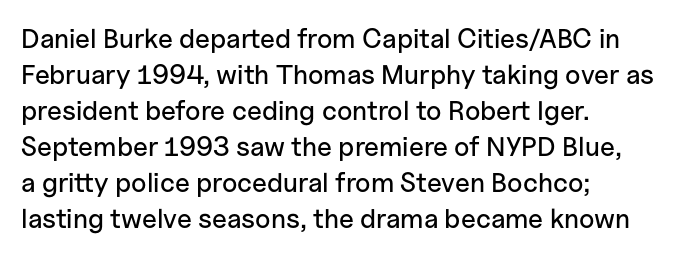
The image shows 27 px text type, upright; set left-aligned, normal line spacing (1.33x), normal letter spacing, not underlined.
